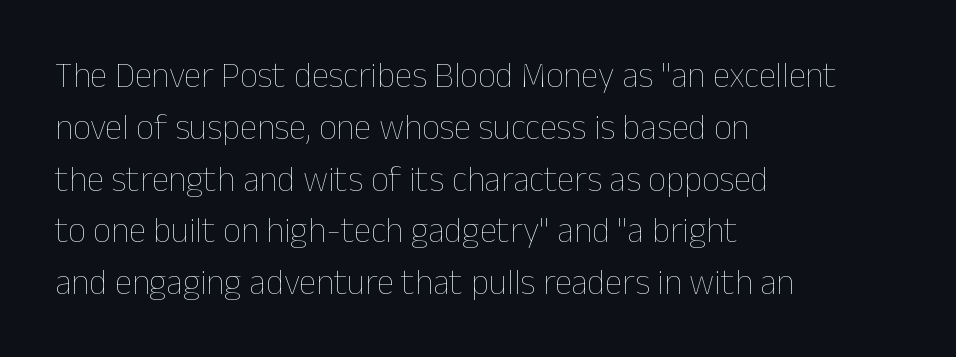
The image shows 35 px thin type, upright; set left-aligned, normal line spacing (1.48x), normal letter spacing, not underlined; low stroke contrast and a medium x-height.
